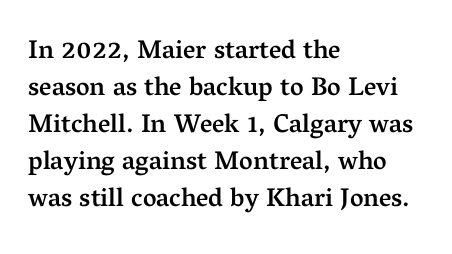
{"italic": "no", "bold": "semi", "underline": "no", "align": "left", "line_spacing": "normal", "line_spacing_ratio": 1.42, "letter_spacing": "normal", "letter_spacing_em": 0.0, "glyph_px": 26}
